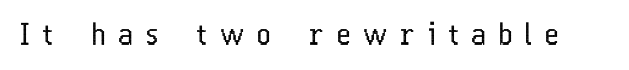
The image shows 29 px regular-weight, condensed sans-serif type, upright; set unusually wide letter spacing (+0.44 em), not underlined; low stroke contrast and a medium x-height.
